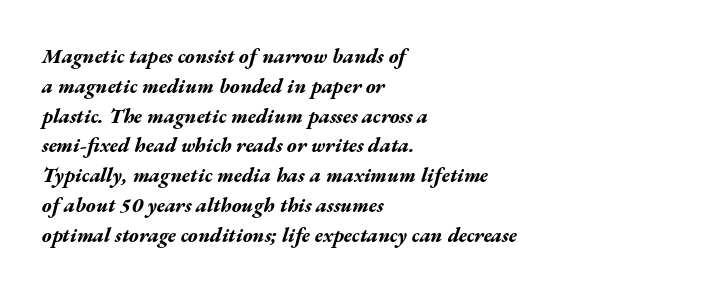
Q: Is the text bold? A: Yes.
Q: Is the text italic (slanted)? A: Yes, it leans right by about 17 degrees.
Q: Is the text underlined? A: No.
Q: How is the paragraph aligned? A: Left-aligned.
Q: Is the spacing between letters normal or unusually wide? A: Normal.
Q: Is the spacing between lines tight, normal or loose? A: Normal.
